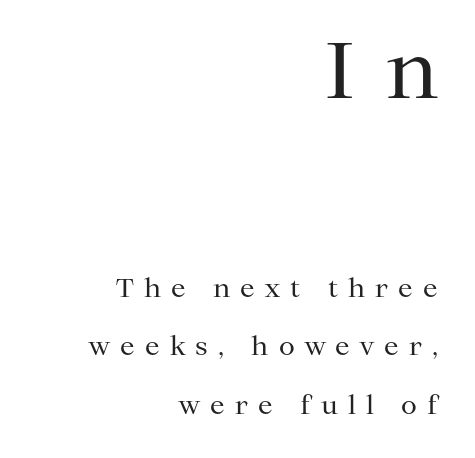
No extra ink here — the face is not bold. Spacing between characters has been opened up far beyond the box default. A great deal of white space separates one row of letters from the next. Quick note: not italic, upright. The paragraph shown leans on its right margin. Any mark beneath the type? The region is blank.
